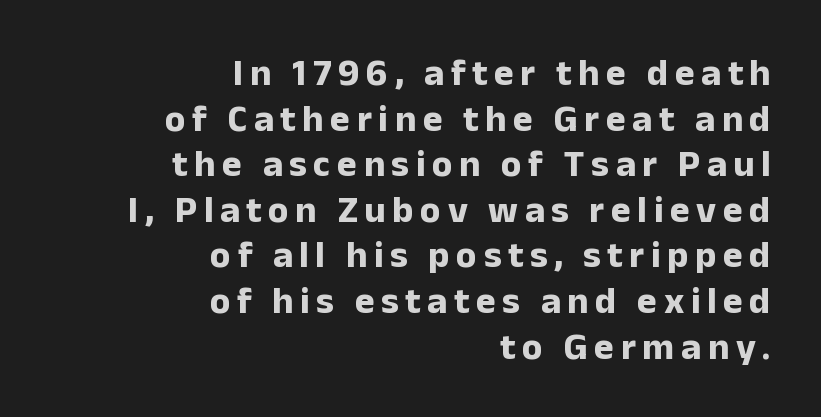
{"serif": "no", "italic": "no", "bold": "yes", "weight": "bold", "width": "normal", "stroke_contrast": "low", "x_height": "medium", "monospaced": "no", "underline": "no", "align": "right", "line_spacing_ratio": 1.2, "glyph_px": 38}
